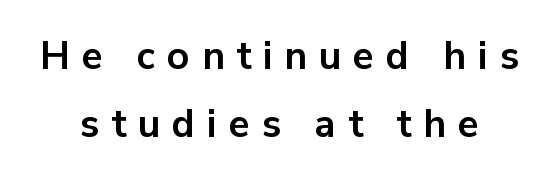
{"serif": "no", "italic": "no", "bold": "yes", "weight": "bold", "width": "normal", "stroke_contrast": "low", "x_height": "medium", "monospaced": "no", "underline": "no", "line_spacing_ratio": 1.74, "letter_spacing": "wide", "letter_spacing_em": 0.3, "glyph_px": 39}
